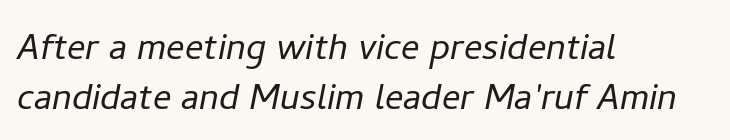
Q: Is the text bold? A: No.
Q: Is the text italic (slanted)? A: Yes, it leans right by about 11 degrees.
Q: Is the text underlined? A: No.
Q: How is the paragraph aligned? A: Left-aligned.
Q: Is the spacing between letters normal or unusually wide? A: Normal.
Q: Is the spacing between lines tight, normal or loose? A: Tight.
Q: Width (condensed, normal, or wide)? A: Normal.
Q: Stroke contrast? A: Low.
Q: x-height? A: Medium.
Q: Monospaced? A: No.
